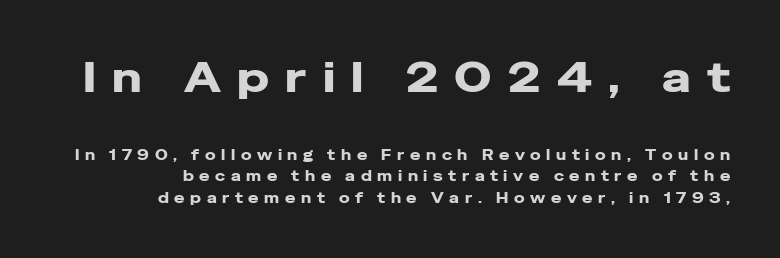
Q: Is the text italic (slanted)? A: No, it is upright.
Q: Is the typeface a serif or a sans-serif typeface? A: Sans-serif.
Q: Is the text underlined? A: No.
Q: How is the paragraph aligned? A: Right-aligned.
Q: Is the spacing between letters normal or unusually wide? A: Unusually wide.
Q: Is the spacing between lines tight, normal or loose? A: Normal.
Q: Which block of text is set in a larger size, the first (top) or the second (bottom)? A: The first (top) one.
Q: Width (condensed, normal, or wide)? A: Wide.
Q: Stroke contrast? A: Low.
Q: x-height? A: Medium.
Q: Monospaced? A: No.
